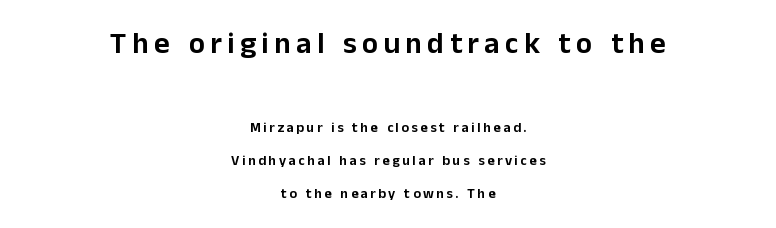
Q: Is the text italic (slanted)? A: No, it is upright.
Q: Is the typeface a serif or a sans-serif typeface? A: Sans-serif.
Q: Is the text underlined? A: No.
Q: How is the paragraph aligned? A: Centered.
Q: Is the spacing between lines tight, normal or loose? A: Loose.
Q: Which block of text is set in a larger size, the first (top) or the second (bottom)? A: The first (top) one.
Q: Width (condensed, normal, or wide)? A: Normal.
Q: Stroke contrast? A: Low.
Q: x-height? A: Medium.
Q: Monospaced? A: No.
